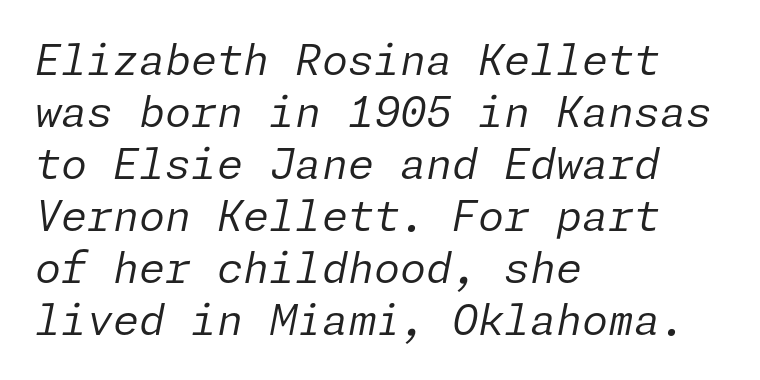
{"italic": "yes", "lean": "right", "slant_degrees": 11, "bold": "no", "weight": "regular", "width": "normal", "stroke_contrast": "low", "x_height": "medium", "underline": "no", "align": "left", "line_spacing_ratio": 1.24, "letter_spacing": "normal", "letter_spacing_em": 0.0, "glyph_px": 42}
